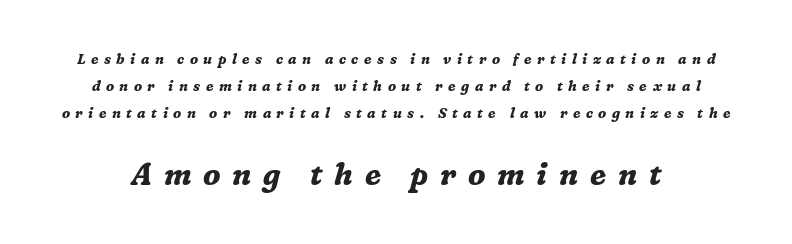
The image shows 30 px bold serif type, italic (leaning right); set loose line spacing (1.93x), unusually wide letter spacing (+0.39 em), not underlined; the second (bottom) block is 2.14x larger; medium stroke contrast and a medium x-height.
